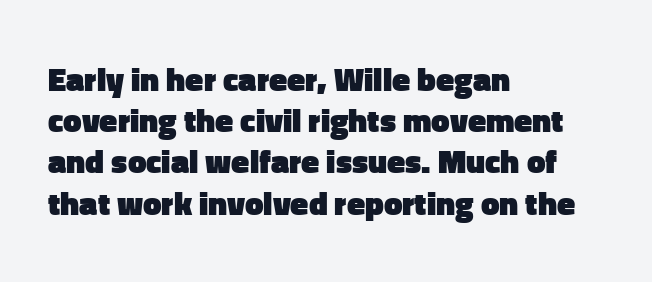
The image shows 33 px heavy sans-serif type, upright; set left-aligned, normal line spacing (1.25x), normal letter spacing, not underlined; low stroke contrast and a medium x-height.
